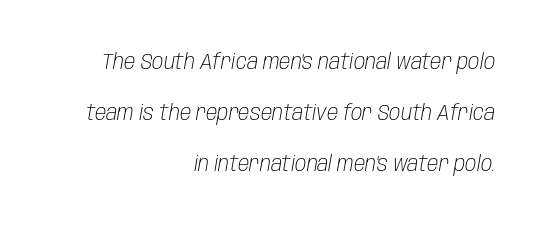
The image shows 21 px text type, italic (leaning right); set right-aligned, loose line spacing (2.43x), normal letter spacing, not underlined.
